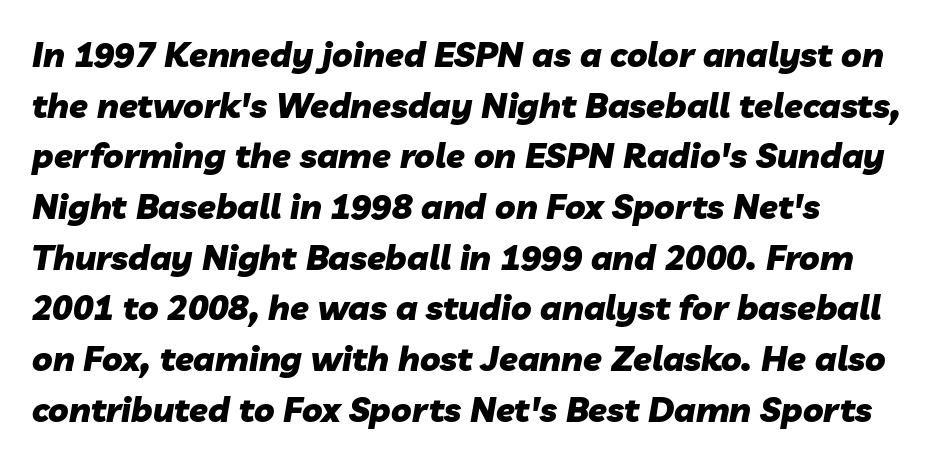
The image shows 34 px heavy type, italic (leaning right); set left-aligned, normal line spacing (1.49x), normal letter spacing, not underlined; low stroke contrast and a medium x-height.
